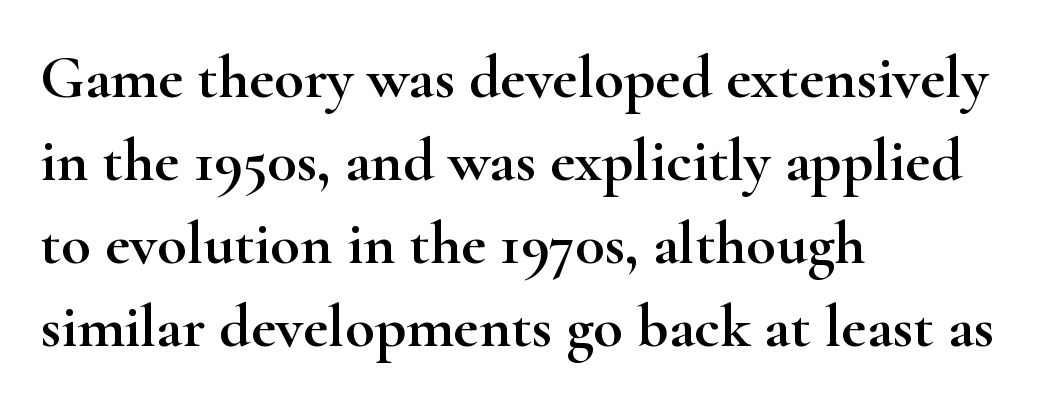
Regarding serifs, this sample has them. The letters stand straight up with perfectly vertical stems. Looks like regular typesetting: each glyph gets only the width it needs. Reading down the block, your eye returns to a fixed left position each line. Quick note: underline off. Is the letter spacing exaggerated? No — it looks like the ordinary default.
